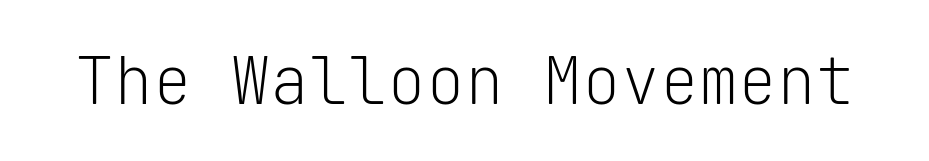
Letters have the restrained weight of plain body copy at most. Do the characters align in a grid? Yes, the font is monospaced. Look at the tracking — it's just the regular setting, nothing added. The passage shown is not underscored anywhere.
